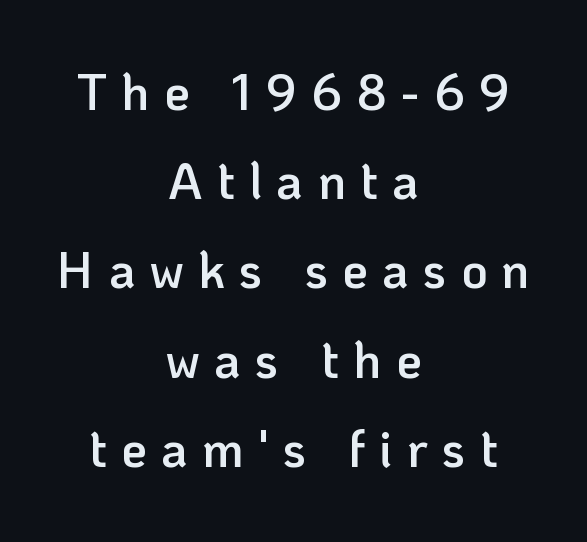
{"serif": "no", "italic": "no", "bold": "semi", "weight": "semibold", "width": "normal", "stroke_contrast": "low", "x_height": "medium", "monospaced": "no", "underline": "no", "align": "center", "line_spacing_ratio": 1.75, "letter_spacing": "wide", "letter_spacing_em": 0.28, "glyph_px": 51}
